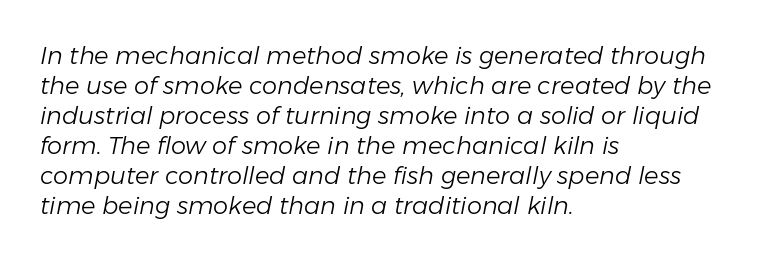
{"italic": "yes", "lean": "right", "slant_degrees": 11, "bold": "no", "underline": "no", "align": "left", "line_spacing": "normal", "line_spacing_ratio": 1.25, "letter_spacing": "normal", "letter_spacing_em": 0.0, "glyph_px": 24}
